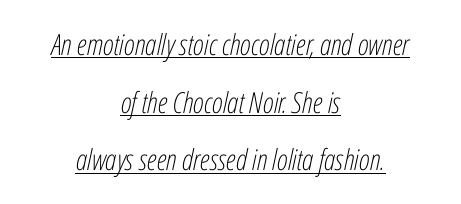
Q: Is the text bold? A: No.
Q: Is the text italic (slanted)? A: Yes, it leans right by about 12 degrees.
Q: Is the text underlined? A: Yes.
Q: How is the paragraph aligned? A: Centered.
Q: Is the spacing between letters normal or unusually wide? A: Normal.
Q: Is the spacing between lines tight, normal or loose? A: Loose.
Q: Width (condensed, normal, or wide)? A: Condensed.
Q: Stroke contrast? A: Low.
Q: x-height? A: Medium.
Q: Monospaced? A: No.
